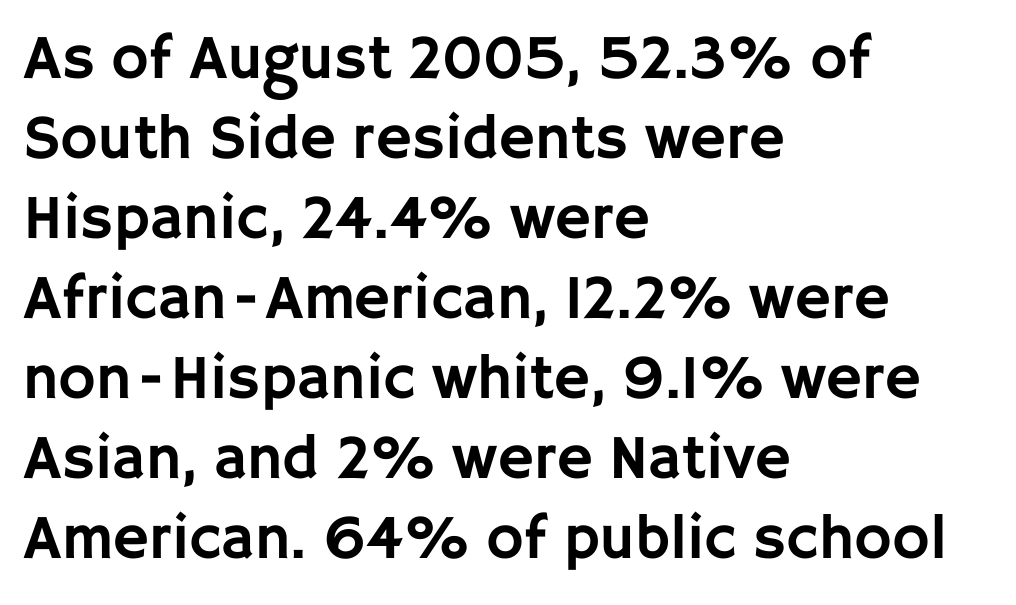
Q: Is the text italic (slanted)? A: No, it is upright.
Q: Is the typeface a serif or a sans-serif typeface? A: Sans-serif.
Q: Is the text underlined? A: No.
Q: How is the paragraph aligned? A: Left-aligned.
Q: Is the spacing between letters normal or unusually wide? A: Normal.
Q: Is the spacing between lines tight, normal or loose? A: Normal.
Q: Width (condensed, normal, or wide)? A: Normal.
Q: Stroke contrast? A: Low.
Q: x-height? A: Large.
Q: Monospaced? A: No.
